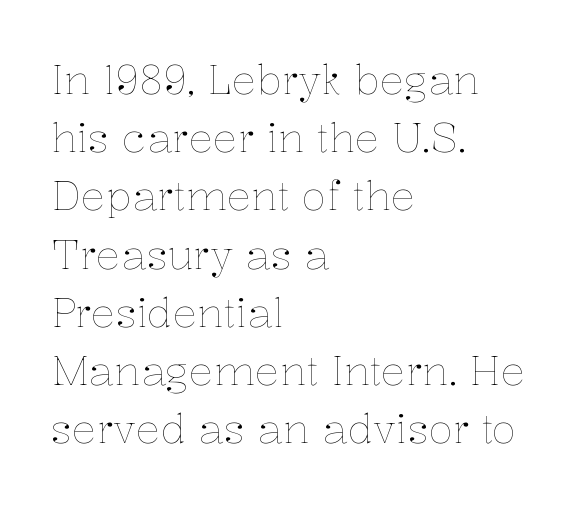
The image shows 41 px thin type, upright; set left-aligned, normal line spacing (1.42x), normal letter spacing, not underlined; low stroke contrast and a medium x-height.
